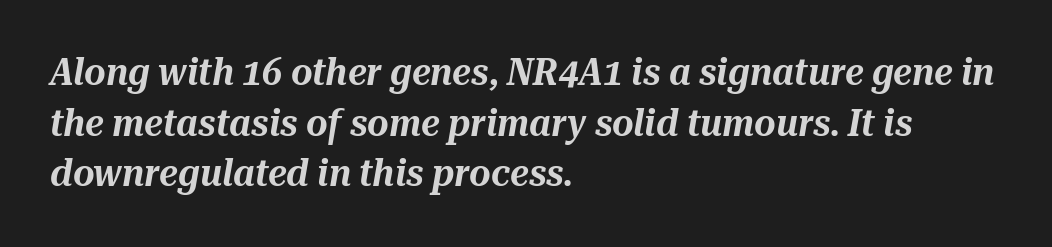
{"italic": "yes", "lean": "right", "slant_degrees": 10, "width": "normal", "stroke_contrast": "medium", "x_height": "medium", "monospaced": "no", "underline": "no", "align": "left", "line_spacing": "normal", "line_spacing_ratio": 1.37, "letter_spacing": "normal", "letter_spacing_em": 0.0, "glyph_px": 37}
